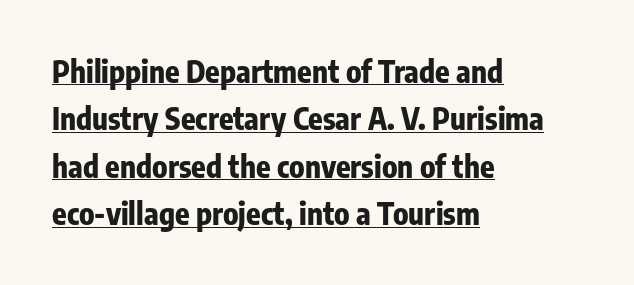
The image shows 30 px bold, condensed sans-serif type, upright; set left-aligned, normal line spacing (1.58x), normal letter spacing, underlined; low stroke contrast and a medium x-height.
